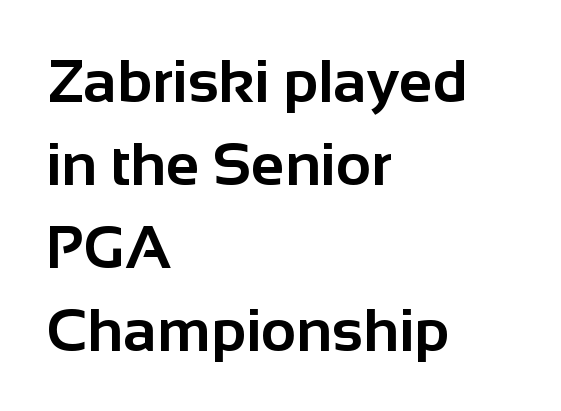
A clean baseline with only descenders dipping below it. This block has exactly the height ordinary leading produces. Designer's note — italics off, roman on. Each letter's strokes conclude bluntly, with no projecting serifs. This sample uses plain, unmodified letter spacing.
